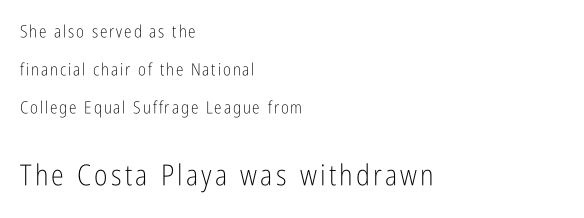
Q: Is the text bold? A: No.
Q: Is the text italic (slanted)? A: No, it is upright.
Q: Is the typeface a serif or a sans-serif typeface? A: Sans-serif.
Q: Is the text underlined? A: No.
Q: How is the paragraph aligned? A: Left-aligned.
Q: Is the spacing between lines tight, normal or loose? A: Loose.
Q: Which block of text is set in a larger size, the first (top) or the second (bottom)? A: The second (bottom) one.
Q: Width (condensed, normal, or wide)? A: Condensed.
Q: Stroke contrast? A: Low.
Q: x-height? A: Medium.
Q: Monospaced? A: No.
